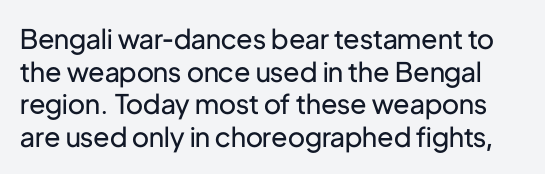
The weight would be labelled regular, book, light, or lighter still. The type sits square on the baseline with zero lean. Check under the words: just untouched page. Between one letter and the next there's only the usual sliver of space.
